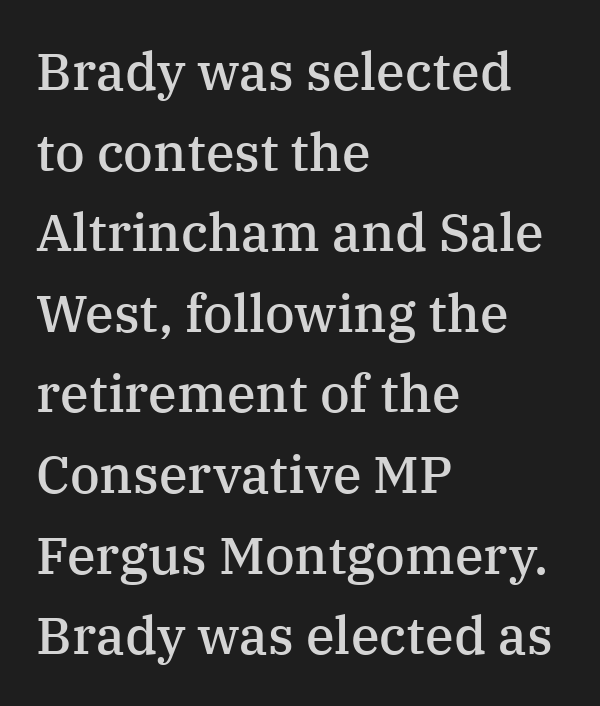
The type is set solid horizontally, with unmodified tracking. On the weight axis this lands at semibold, roughly 600. Any mark beneath the type? The region is blank. The passage shown is typed in a proportional face where columns would drift. I'd call this a serif setting — the letters wear small feet.
